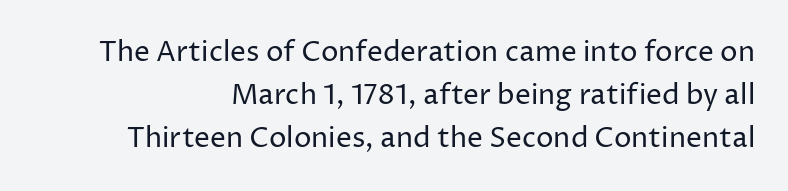
Q: Is the text bold? A: No.
Q: Is the text italic (slanted)? A: No, it is upright.
Q: Is the typeface a serif or a sans-serif typeface? A: Sans-serif.
Q: Is the text underlined? A: No.
Q: Is the spacing between letters normal or unusually wide? A: Normal.
Q: Is the spacing between lines tight, normal or loose? A: Normal.
Q: Width (condensed, normal, or wide)? A: Normal.
Q: Stroke contrast? A: Low.
Q: x-height? A: Medium.
Q: Monospaced? A: No.
